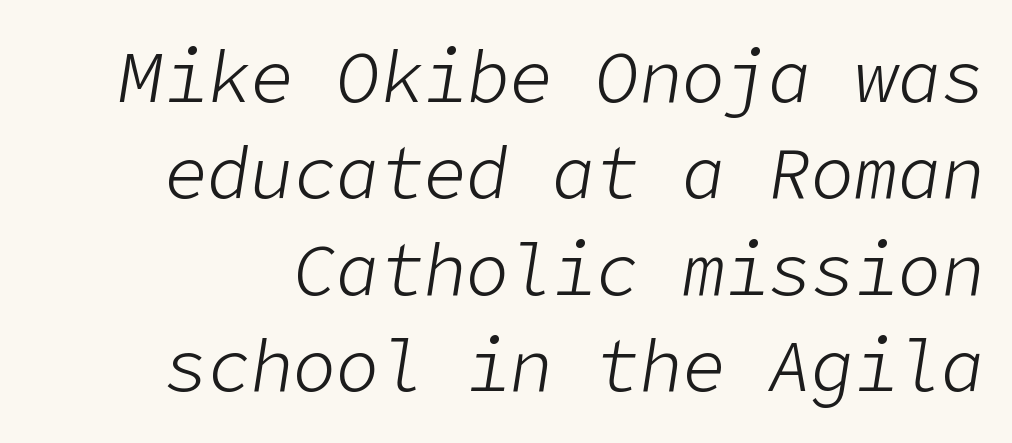
Q: Is the text bold? A: No.
Q: Is the text italic (slanted)? A: Yes, it leans right by about 9 degrees.
Q: Is the text underlined? A: No.
Q: Is the spacing between letters normal or unusually wide? A: Normal.
Q: Is the spacing between lines tight, normal or loose? A: Normal.
Q: Width (condensed, normal, or wide)? A: Normal.
Q: Stroke contrast? A: Low.
Q: x-height? A: Medium.
